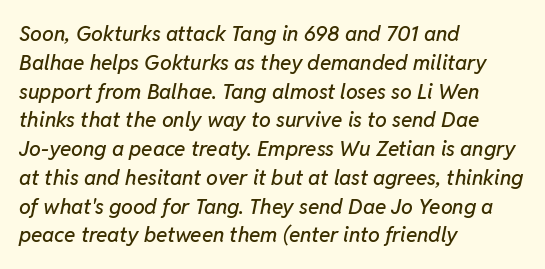
Q: Is the text italic (slanted)? A: Yes, it leans right by about 11 degrees.
Q: Is the text underlined? A: No.
Q: How is the paragraph aligned? A: Left-aligned.
Q: Is the spacing between letters normal or unusually wide? A: Normal.
Q: Is the spacing between lines tight, normal or loose? A: Normal.
